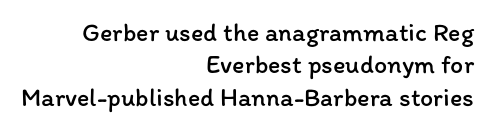
The image shows 26 px text type, upright; set right-aligned, normal line spacing (1.25x), normal letter spacing, not underlined.
